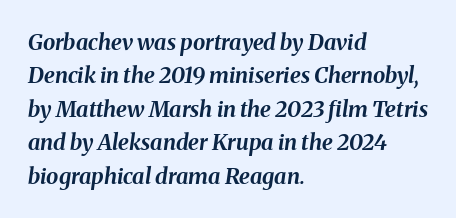
Q: Is the text bold? A: Yes.
Q: Is the text italic (slanted)? A: Yes, it leans right by about 8 degrees.
Q: Is the text underlined? A: No.
Q: How is the paragraph aligned? A: Left-aligned.
Q: Is the spacing between letters normal or unusually wide? A: Normal.
Q: Is the spacing between lines tight, normal or loose? A: Normal.
